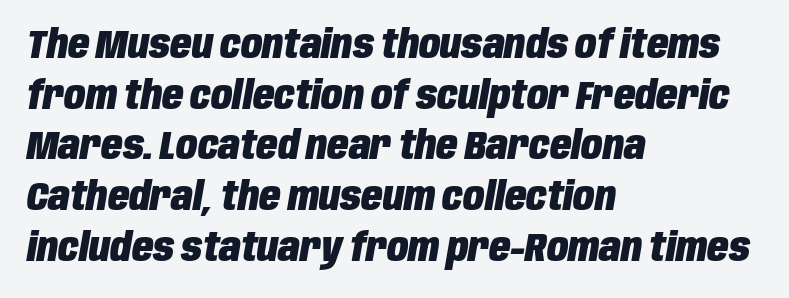
The image shows 39 px heavy, condensed type, italic (leaning right); set left-aligned, normal line spacing (1.3x), normal letter spacing, not underlined; low stroke contrast and a large x-height.
